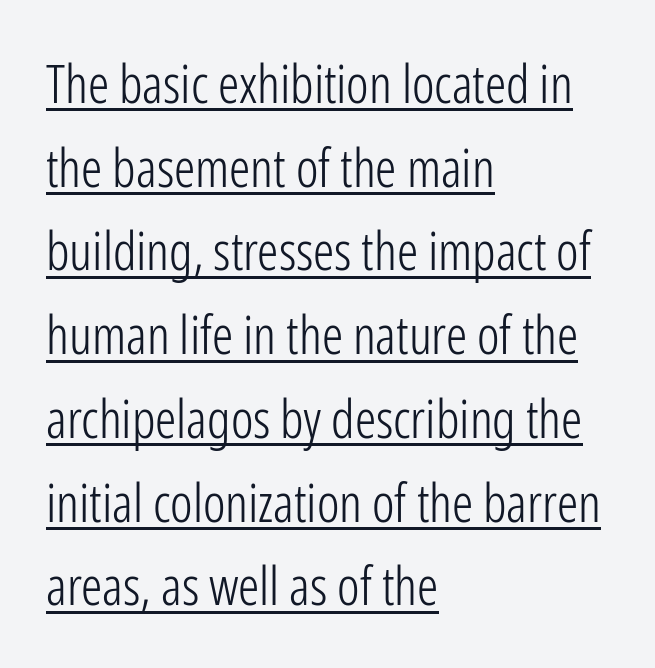
The image shows 53 px light, condensed sans-serif type, upright; set left-aligned, normal line spacing (1.58x), normal letter spacing, underlined; low stroke contrast and a medium x-height.
